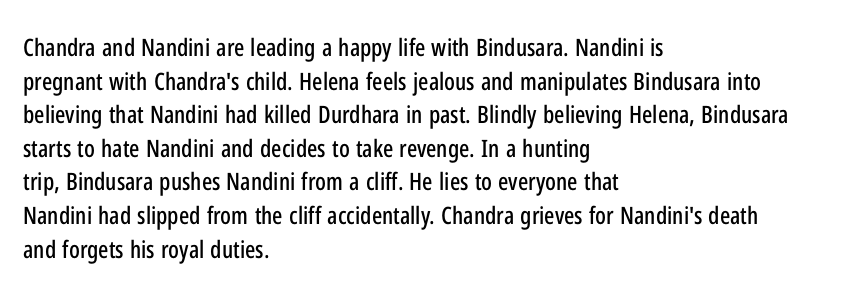
Q: Is the text italic (slanted)? A: No, it is upright.
Q: Is the text underlined? A: No.
Q: How is the paragraph aligned? A: Left-aligned.
Q: Is the spacing between letters normal or unusually wide? A: Normal.
Q: Is the spacing between lines tight, normal or loose? A: Normal.
